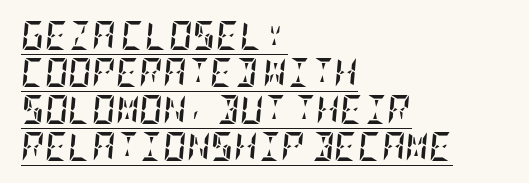
{"italic": "yes", "lean": "right", "slant_degrees": 5, "bold": "yes", "weight": "semibold", "width": "condensed", "stroke_contrast": "low", "x_height": "large", "underline": "yes", "align": "left", "line_spacing": "normal", "line_spacing_ratio": 1.28, "letter_spacing": "normal", "letter_spacing_em": 0.0, "glyph_px": 29}
